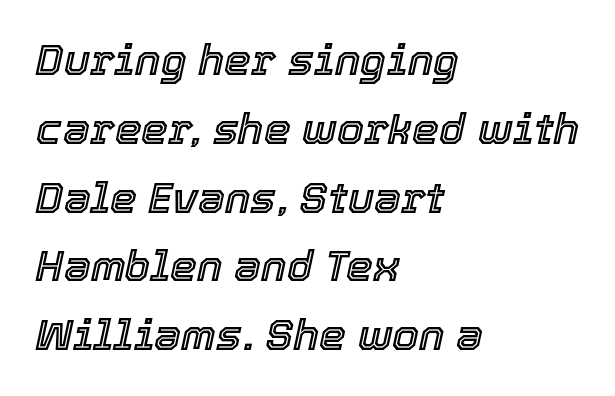
Emphasis-style slanted type is in use. A typesetter would call this proportional, since set widths differ per character. The letterforms sit shoulder to shoulder at normal distance. No word sits above an underline.
